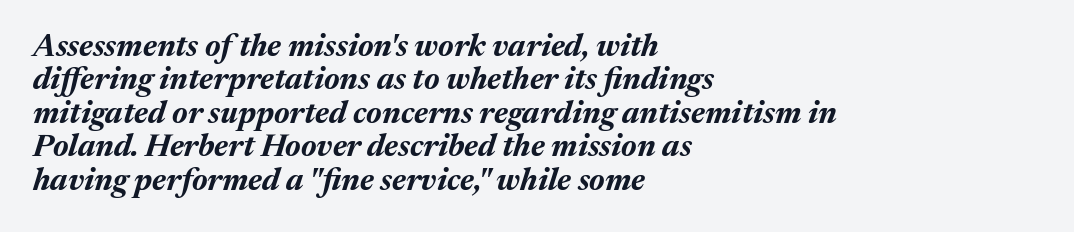
A student would call this left alignment; a typographer would say flush left, rag right. Typesetter's note: full bold, strokes at maximum text heaviness. Decoration check: the copy has no underline. The letters are slanted; this is an italic face. Short note: letters normally spaced.
